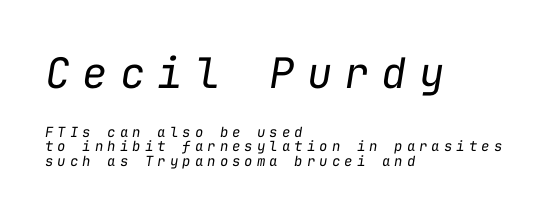
{"italic": "yes", "lean": "right", "slant_degrees": 9, "bold": "no", "weight": "regular", "width": "normal", "stroke_contrast": "low", "x_height": "medium", "monospaced": "yes", "underline": "no", "align": "left", "line_spacing": "tight", "line_spacing_ratio": 1.03, "letter_spacing": "wide", "letter_spacing_em": 0.29, "larger_block": "first", "size_ratio": 3.0, "glyph_px": 42}
